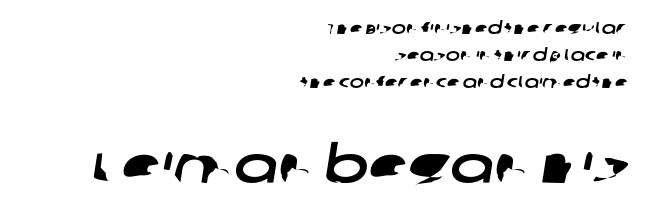
Q: Is the typeface a serif or a sans-serif typeface? A: Sans-serif.
Q: Is the text underlined? A: No.
Q: How is the paragraph aligned? A: Right-aligned.
Q: Is the spacing between letters normal or unusually wide? A: Normal.
Q: Is the spacing between lines tight, normal or loose? A: Normal.
Q: Which block of text is set in a larger size, the first (top) or the second (bottom)? A: The second (bottom) one.
Q: Width (condensed, normal, or wide)? A: Wide.
Q: Stroke contrast? A: Low.
Q: x-height? A: Large.
Q: Monospaced? A: No.
